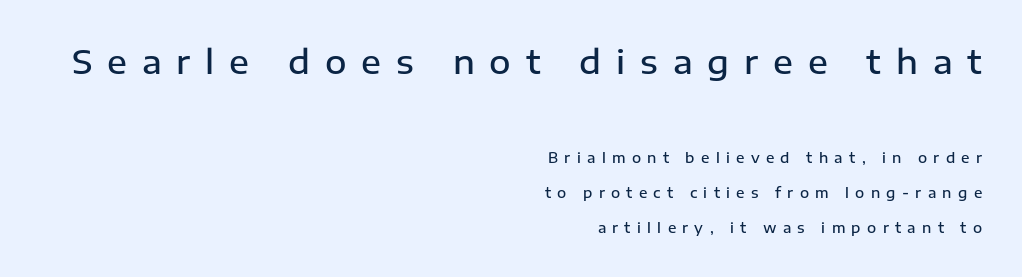
The image shows 33 px semibold sans-serif type, upright; set right-aligned, loose line spacing (2.48x), unusually wide letter spacing (+0.45 em), not underlined; the first (top) block is 2.36x larger; low stroke contrast and a medium x-height.
